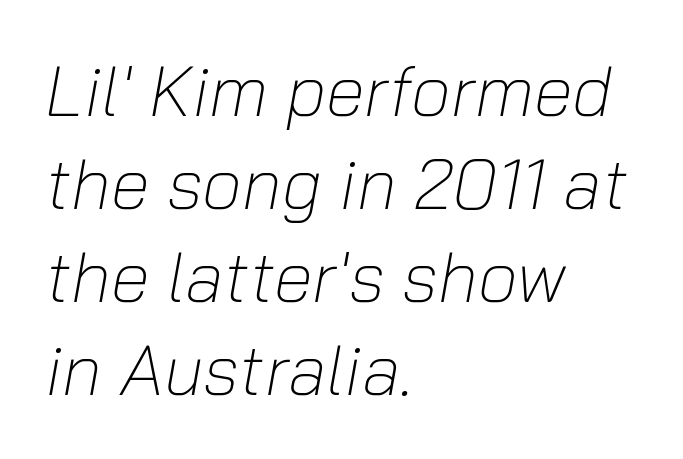
{"italic": "yes", "lean": "right", "slant_degrees": 10, "bold": "no", "weight": "light", "width": "normal", "stroke_contrast": "low", "x_height": "medium", "monospaced": "no", "underline": "no", "align": "left", "line_spacing": "normal", "line_spacing_ratio": 1.31, "letter_spacing": "normal", "letter_spacing_em": 0.0, "glyph_px": 71}
